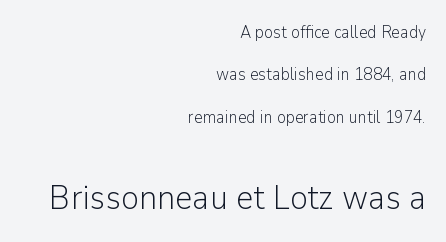
The image shows 34 px light sans-serif type, upright; set right-aligned, loose line spacing (2.49x), normal letter spacing, not underlined; the second (bottom) block is 2.0x larger; low stroke contrast and a medium x-height.
